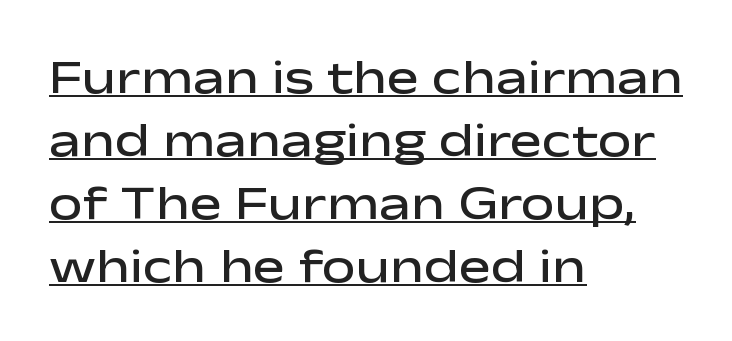
Q: Is the text bold? A: Semi-bold.
Q: Is the text italic (slanted)? A: No, it is upright.
Q: Is the typeface a serif or a sans-serif typeface? A: Sans-serif.
Q: Is the text underlined? A: Yes.
Q: How is the paragraph aligned? A: Left-aligned.
Q: Is the spacing between letters normal or unusually wide? A: Normal.
Q: Is the spacing between lines tight, normal or loose? A: Normal.
Q: Width (condensed, normal, or wide)? A: Wide.
Q: Stroke contrast? A: Low.
Q: x-height? A: Medium.
Q: Monospaced? A: No.
